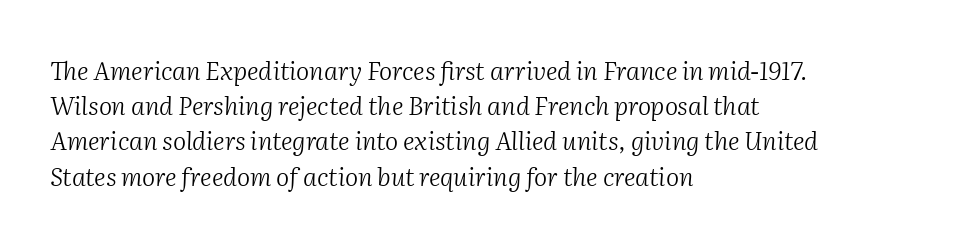
The whole block is typeset with a tilt. The rag falls on the right side of this text block. These lines keep a tight, regular rhythm from letter to letter. Summary of weight: not heavy and not bold.
